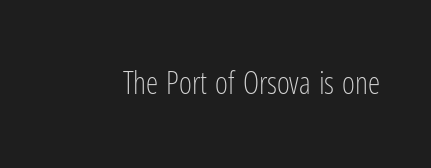
Here the designer chose a conventional face with non-uniform glyph widths. Serif or sans? Sans — the stroke terminals are bare. The lettering holds an erect, upright posture throughout. A quiet, ordinary-to-light weight characterises the typeface. The gaps between neighbouring characters are ordinary and unremarkable.
